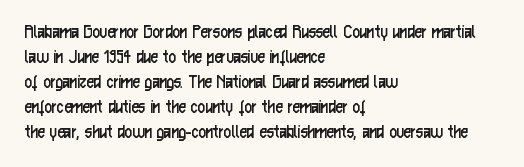
The image shows 20 px text type, upright; set left-aligned, normal line spacing (1.25x), normal letter spacing, not underlined.
